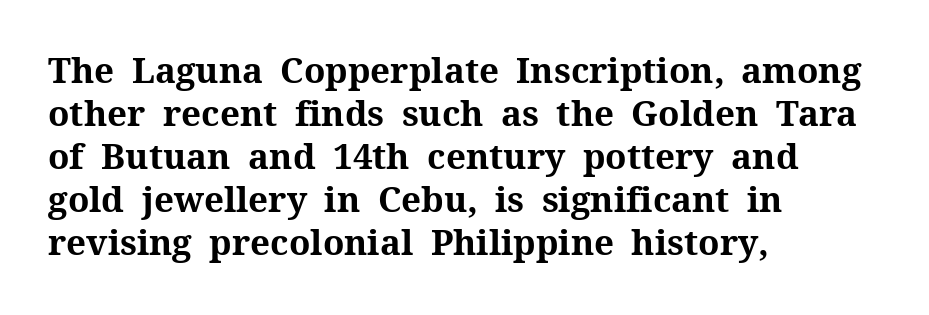
{"serif": "yes", "italic": "no", "bold": "yes", "weight": "bold", "width": "normal", "stroke_contrast": "medium", "x_height": "medium", "monospaced": "no", "underline": "no", "align": "left", "line_spacing_ratio": 1.23, "letter_spacing": "normal", "letter_spacing_em": 0.0, "glyph_px": 35}
